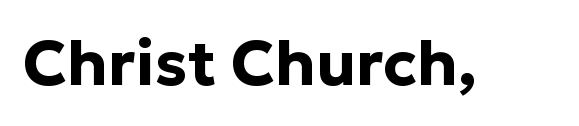
The image shows 63 px bold sans-serif type, upright; set normal letter spacing, not underlined; low stroke contrast and a medium x-height.
